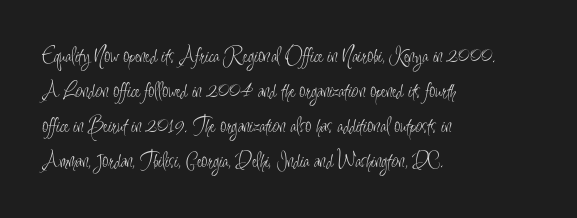
The image shows 22 px text type; set left-aligned, normal line spacing (1.59x), normal letter spacing, not underlined.
